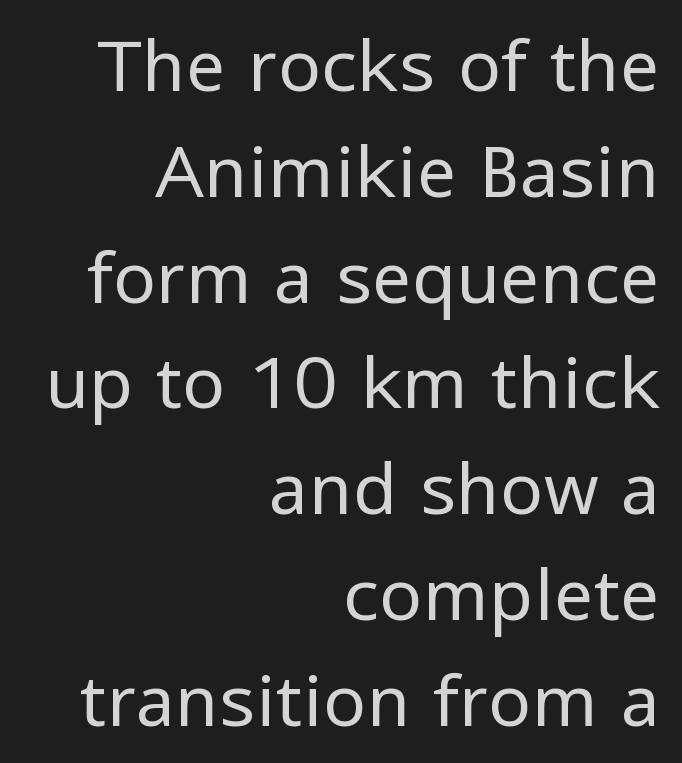
The image shows 71 px regular-weight sans-serif type, upright; set right-aligned, normal line spacing (1.49x), normal letter spacing, not underlined; low stroke contrast and a medium x-height.
